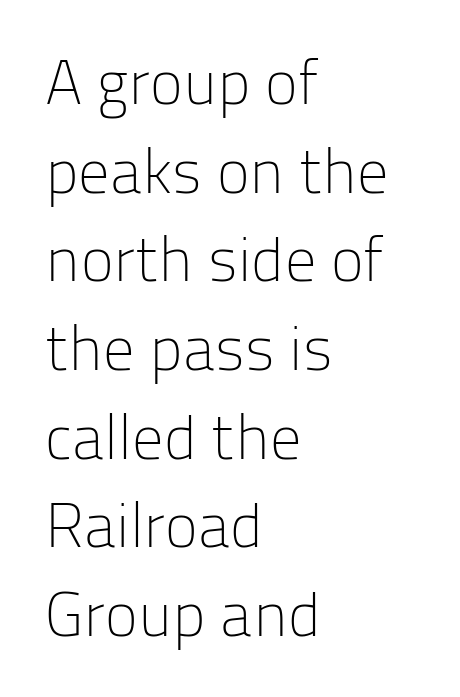
Q: Is the text bold? A: No.
Q: Is the text italic (slanted)? A: No, it is upright.
Q: Is the typeface a serif or a sans-serif typeface? A: Sans-serif.
Q: Is the text underlined? A: No.
Q: How is the paragraph aligned? A: Left-aligned.
Q: Is the spacing between letters normal or unusually wide? A: Normal.
Q: Is the spacing between lines tight, normal or loose? A: Normal.
Q: Width (condensed, normal, or wide)? A: Normal.
Q: Stroke contrast? A: Low.
Q: x-height? A: Medium.
Q: Monospaced? A: No.
